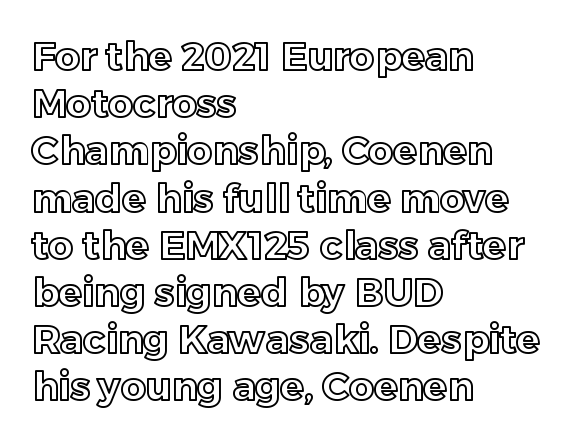
Typeset ragged right — the left edge is the straight one. A typesetter would mark this as roman, not italic. Here the glyphs are tracked normally, forming tight word shapes. Do the characters align in a grid? No, the font is proportional.
